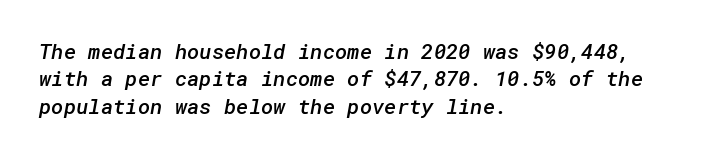
The zone under the glyphs is completely vacant. How would I describe the line gaps? Plain and ordinary. A fair bit of extra ink — the face is semibold, not bold. The lines are quadded left. The letterforms sit shoulder to shoulder at normal distance.
